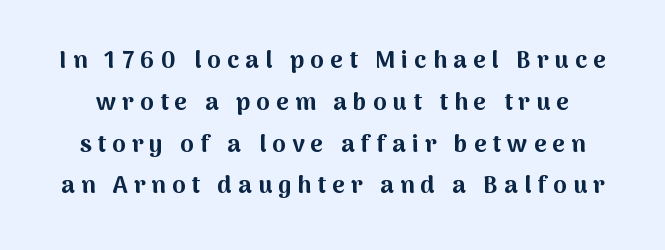
Someone cranked the tracking dial way up on this one. Caption: bold face, heavy strokes. Words float on clear page, feet unadorned. Nope, not italic — everything's standing straight.
